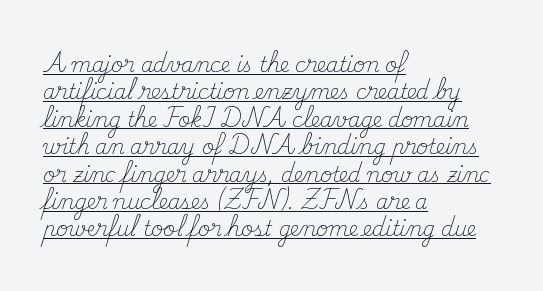
Baseline-to-baseline distance is the conventional proportion of letter height. The compositor pushed each line to the left boundary. Each word holds together tightly as a unit, with standard inter-letter gaps. Underlining? Definitely there.
